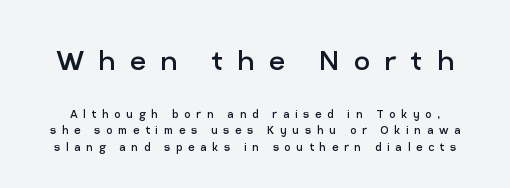
Q: Is the text bold? A: No.
Q: Is the text italic (slanted)? A: No, it is upright.
Q: Is the typeface a serif or a sans-serif typeface? A: Sans-serif.
Q: Is the text underlined? A: No.
Q: Is the spacing between letters normal or unusually wide? A: Unusually wide.
Q: Which block of text is set in a larger size, the first (top) or the second (bottom)? A: The first (top) one.
Q: Width (condensed, normal, or wide)? A: Normal.
Q: Stroke contrast? A: Low.
Q: x-height? A: Medium.
Q: Monospaced? A: No.
